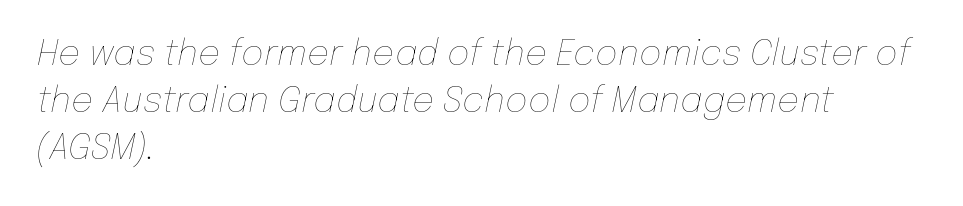
Words appear dense and cohesive because spacing is normal. Character widths vary here, with narrow letters taking less room than wide ones. Notice how the stems are inclined rather than vertical — that's the hallmark of italics. The line-height multiplier appears to be the usual default.
